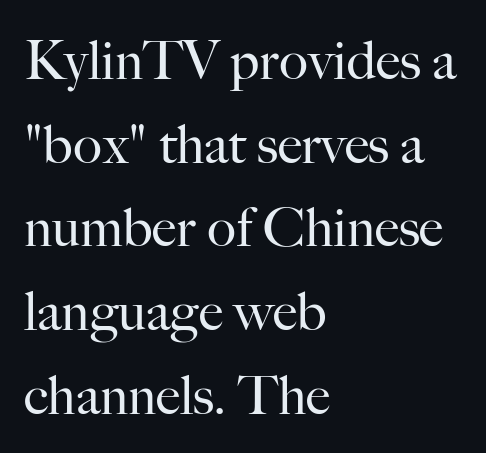
The image shows 54 px regular-weight serif type, upright; set left-aligned, normal line spacing (1.55x), normal letter spacing, not underlined; high stroke contrast and a small x-height.
